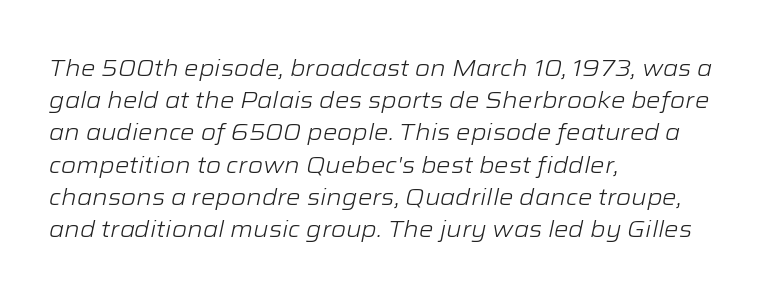
{"italic": "yes", "lean": "right", "slant_degrees": 12, "bold": "no", "underline": "no", "align": "left", "line_spacing": "normal", "line_spacing_ratio": 1.4, "letter_spacing": "normal", "letter_spacing_em": 0.0, "glyph_px": 23}
